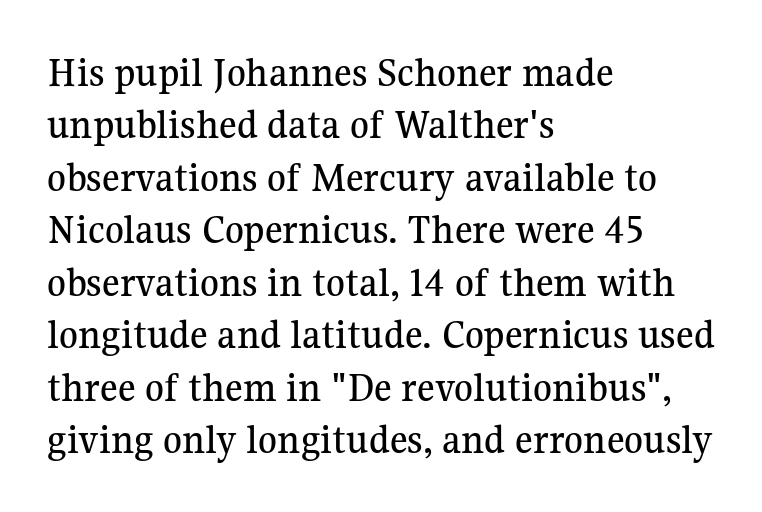
The image shows 43 px serif type, upright; set left-aligned, line spacing 1.22x, normal letter spacing, not underlined; medium stroke contrast and a medium x-height.
